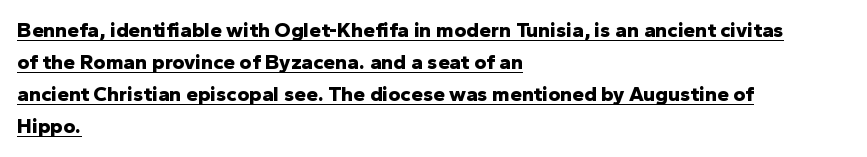
Between one letter and the next there's only the usual sliver of space. The lettering holds an erect, upright posture throughout. The rag falls on the right side of this text block. Does a line run under the words? Yes, clearly. The line-height multiplier appears to be the usual default.
